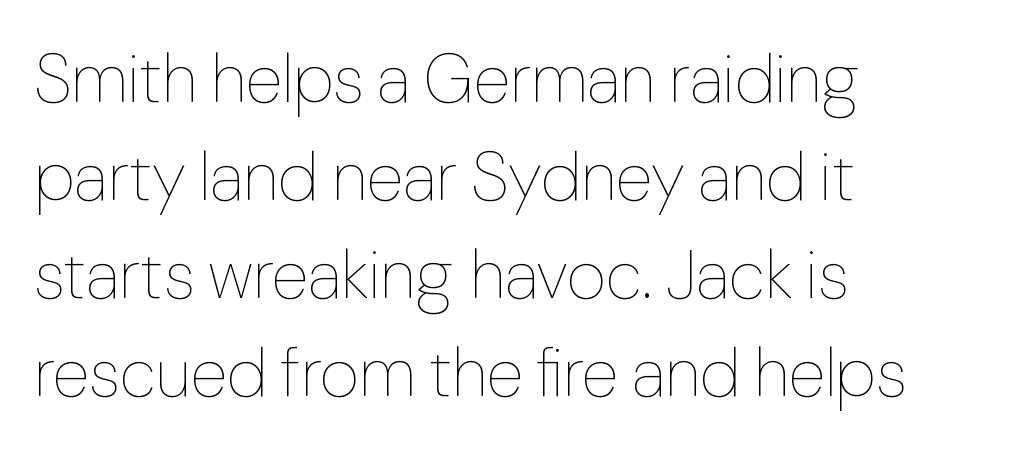
Q: Is the text bold? A: No.
Q: Is the text italic (slanted)? A: No, it is upright.
Q: Is the text underlined? A: No.
Q: How is the paragraph aligned? A: Left-aligned.
Q: Is the spacing between letters normal or unusually wide? A: Normal.
Q: Is the spacing between lines tight, normal or loose? A: Normal.
Q: Width (condensed, normal, or wide)? A: Normal.
Q: Stroke contrast? A: Low.
Q: x-height? A: Medium.
Q: Monospaced? A: No.
